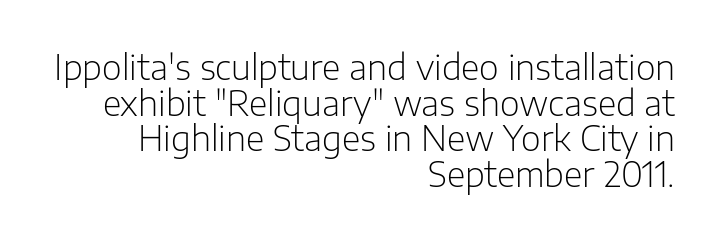
The image shows 34 px light sans-serif type, upright; set right-aligned, tight line spacing (1.05x), normal letter spacing, not underlined; low stroke contrast and a medium x-height.
